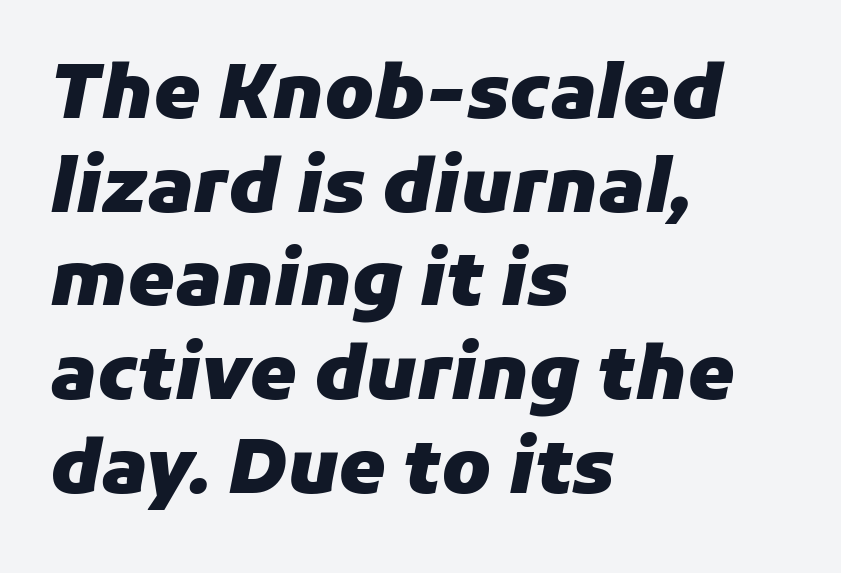
{"italic": "yes", "lean": "right", "slant_degrees": 11, "bold": "yes", "weight": "heavy", "width": "normal", "stroke_contrast": "low", "x_height": "medium", "monospaced": "no", "underline": "no", "align": "left", "line_spacing": "normal", "line_spacing_ratio": 1.25, "letter_spacing": "normal", "letter_spacing_em": 0.0, "glyph_px": 75}
